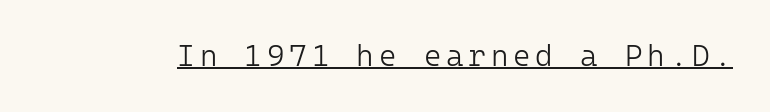
The image shows 30 px light sans-serif type, upright, monospaced; set underlined; low stroke contrast and a medium x-height.
